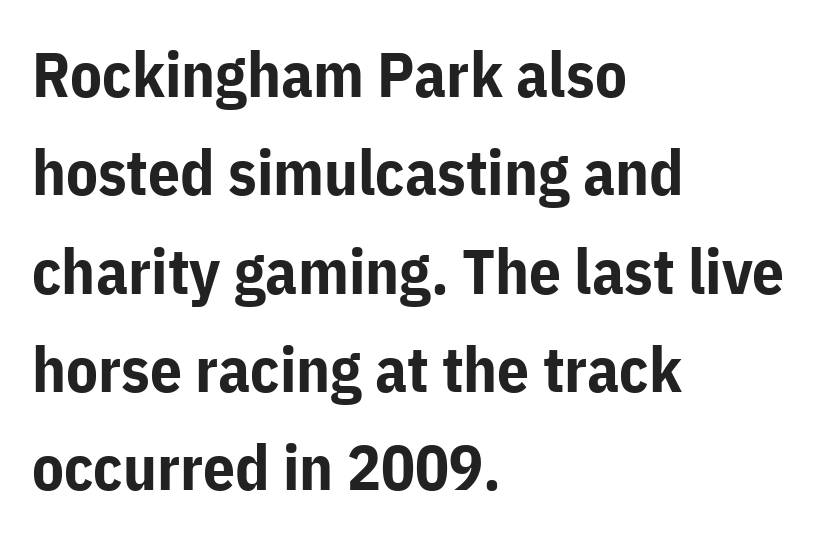
{"serif": "no", "italic": "no", "bold": "yes", "weight": "bold", "width": "normal", "stroke_contrast": "low", "x_height": "medium", "monospaced": "no", "underline": "no", "align": "left", "line_spacing": "normal", "line_spacing_ratio": 1.56, "letter_spacing": "normal", "letter_spacing_em": 0.0, "glyph_px": 63}
